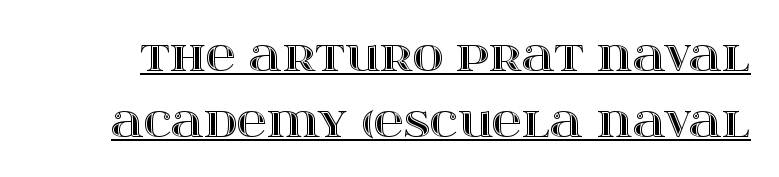
This sample keeps an unexceptional amount of space between lines. Here the designer chose a conventional face with non-uniform glyph widths. A continuous stroke trails under the words, as in a hyperlink. Does the lettering tilt? It doesn't — this is upright.
